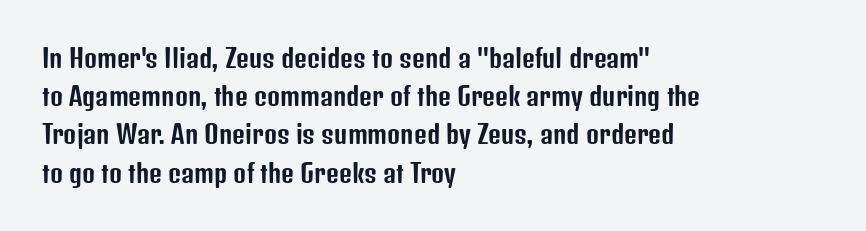
{"italic": "no", "underline": "no", "align": "left", "line_spacing": "normal", "line_spacing_ratio": 1.53, "letter_spacing": "normal", "letter_spacing_em": 0.0, "glyph_px": 25}
